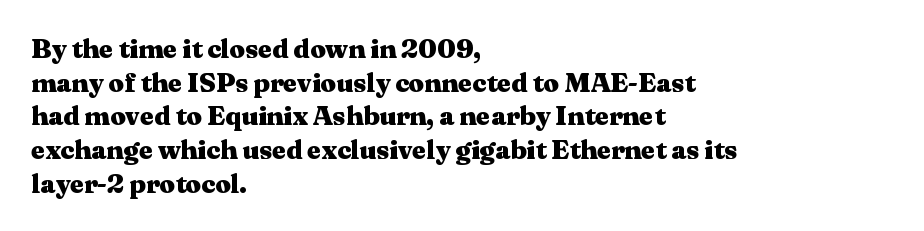
{"italic": "no", "bold": "yes", "underline": "no", "align": "left", "line_spacing": "normal", "line_spacing_ratio": 1.25, "letter_spacing": "normal", "letter_spacing_em": 0.0, "glyph_px": 27}
